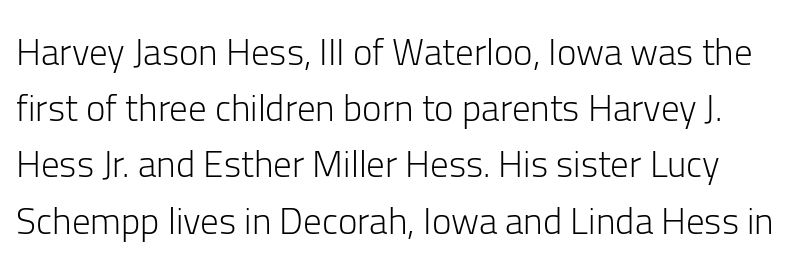
{"serif": "no", "italic": "no", "bold": "no", "weight": "light", "width": "normal", "stroke_contrast": "low", "x_height": "medium", "monospaced": "no", "underline": "no", "line_spacing": "normal", "line_spacing_ratio": 1.52, "letter_spacing": "normal", "letter_spacing_em": 0.0, "glyph_px": 37}
